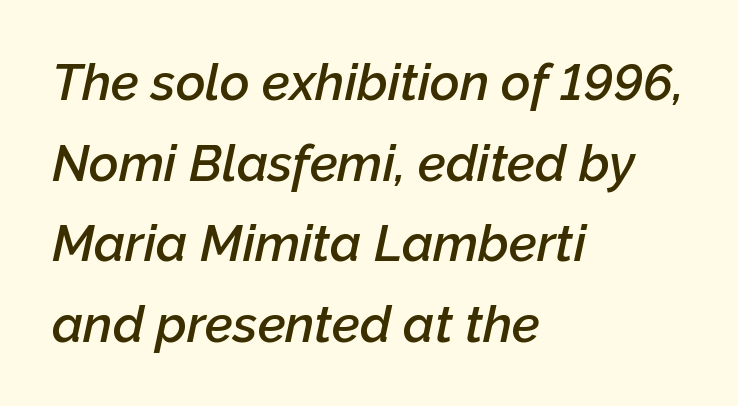
{"italic": "yes", "lean": "right", "slant_degrees": 12, "bold": "semi", "weight": "semibold", "width": "normal", "stroke_contrast": "low", "x_height": "medium", "monospaced": "no", "underline": "no", "align": "left", "line_spacing": "normal", "line_spacing_ratio": 1.58, "letter_spacing": "normal", "letter_spacing_em": 0.0, "glyph_px": 51}
